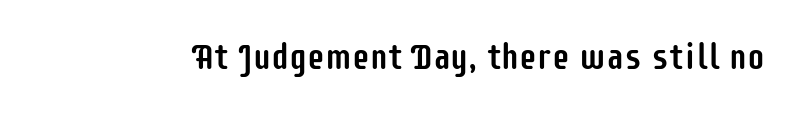
The image shows 36 px condensed sans-serif type, upright; set normal letter spacing, not underlined; low stroke contrast and a large x-height.
